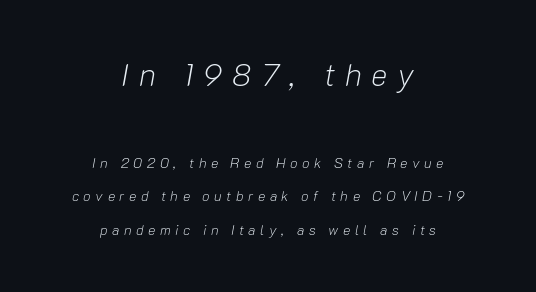
{"italic": "yes", "lean": "right", "slant_degrees": 10, "bold": "no", "weight": "light", "width": "normal", "stroke_contrast": "low", "x_height": "medium", "monospaced": "no", "underline": "no", "align": "center", "line_spacing": "loose", "line_spacing_ratio": 2.41, "letter_spacing": "wide", "letter_spacing_em": 0.32, "larger_block": "first", "size_ratio": 2.21, "glyph_px": 31}
